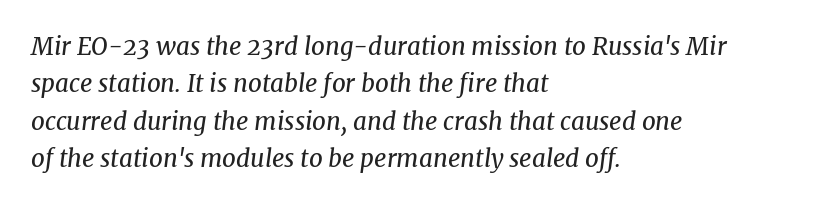
Q: Is the text bold? A: No.
Q: Is the text italic (slanted)? A: Yes, it leans right by about 8 degrees.
Q: Is the text underlined? A: No.
Q: How is the paragraph aligned? A: Left-aligned.
Q: Is the spacing between letters normal or unusually wide? A: Normal.
Q: Is the spacing between lines tight, normal or loose? A: Normal.
